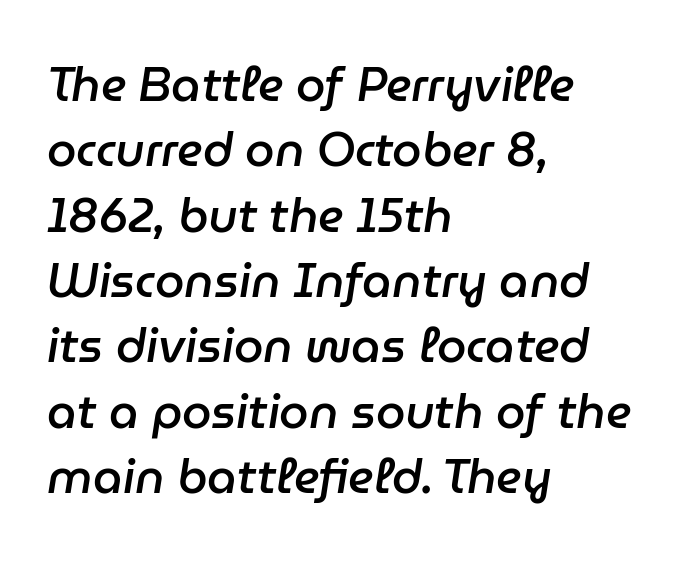
The image shows 47 px semibold type, italic (leaning right); set left-aligned, normal line spacing (1.39x), normal letter spacing, not underlined; low stroke contrast and a medium x-height.
